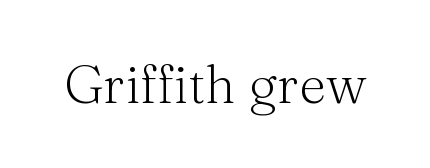
The image shows 53 px light serif type, upright; set normal letter spacing, not underlined; medium stroke contrast and a medium x-height.
